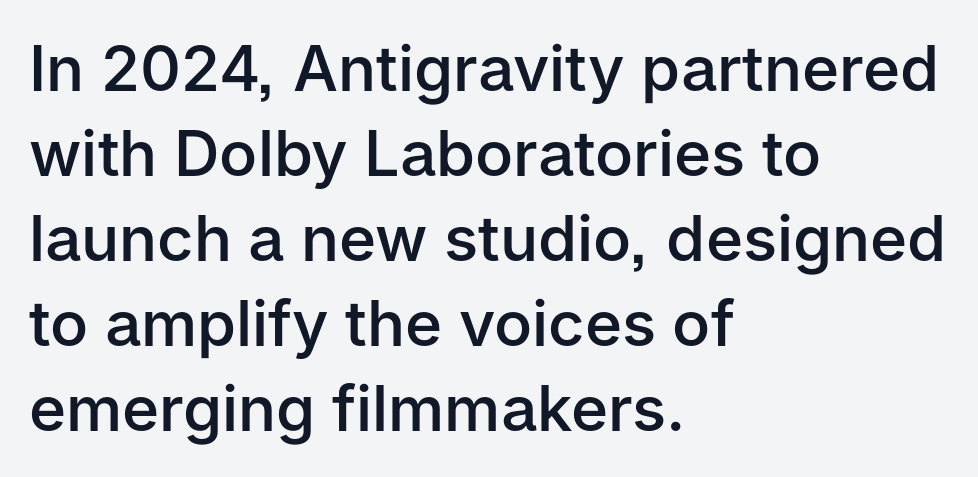
{"serif": "no", "italic": "no", "bold": "semi", "weight": "semibold", "width": "normal", "stroke_contrast": "low", "x_height": "medium", "monospaced": "no", "underline": "no", "align": "left", "line_spacing": "normal", "line_spacing_ratio": 1.35, "letter_spacing": "normal", "letter_spacing_em": 0.0, "glyph_px": 63}
